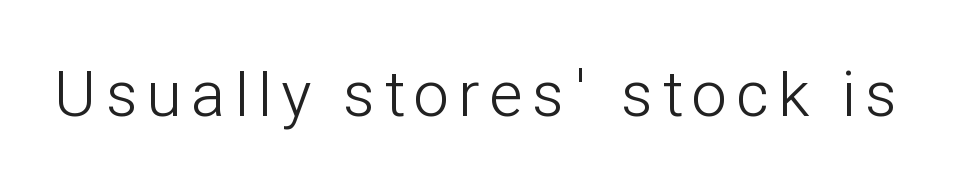
The space beneath each line is pristine and unruled. Is this a fixed-width face? No — the glyphs have proportional, varying widths. The font family rendered here belongs to the sans-serif group. The specimen reads as upright at a glance. Heaviness? Minimal to ordinary, like unemphasized prose.
